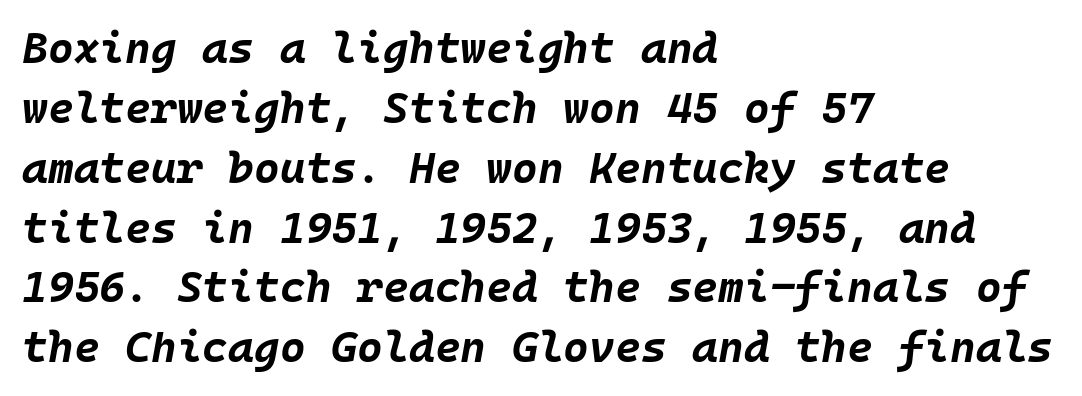
How heavy is the stroke? Heavy — this is a bold. Is the type slanted? Yes — the strokes lean at a clear angle. Honestly, the row spacing looks completely unremarkable. Letter spacing: default. Every character here occupies the same horizontal width, giving the sample a typewriter-like rhythm.
